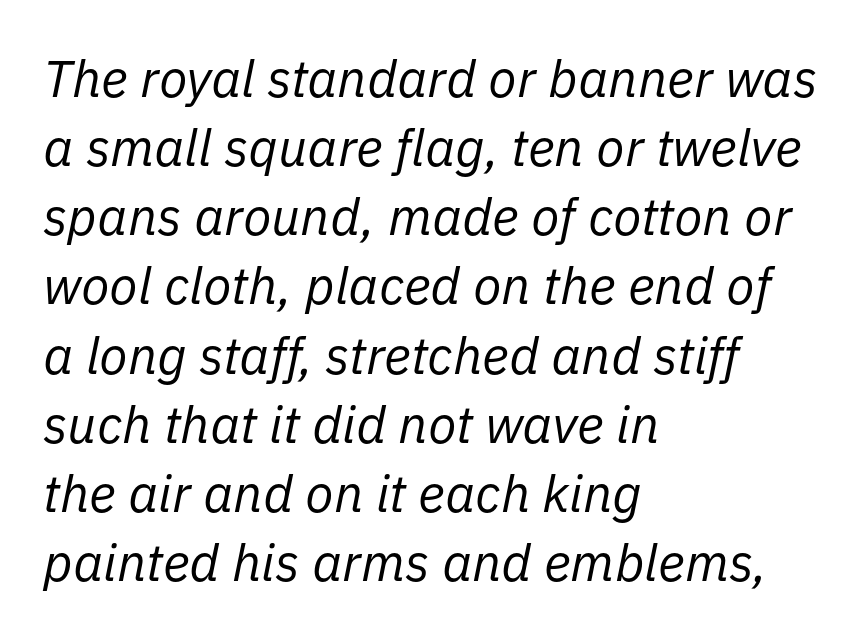
The face used here is proportionally spaced, like ordinary book or web type. Compared with a typical body face, this is equally light or lighter still. Quick note: italic. The line-height multiplier appears to be the usual default. The line texture is even and compact thanks to regular tracking. Each line starts at the same left margin while the right side varies.
